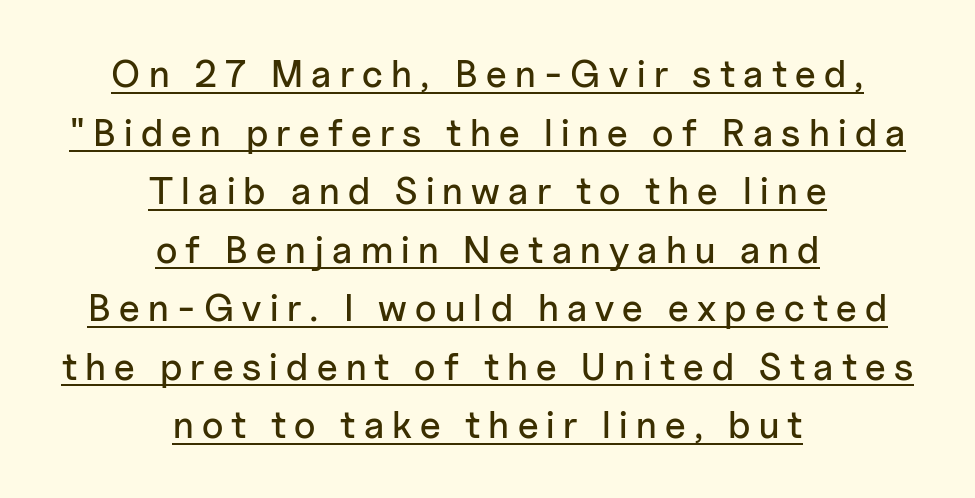
Q: Is the text italic (slanted)? A: No, it is upright.
Q: Is the typeface a serif or a sans-serif typeface? A: Sans-serif.
Q: Is the text underlined? A: Yes.
Q: How is the paragraph aligned? A: Centered.
Q: Is the spacing between letters normal or unusually wide? A: Unusually wide.
Q: Is the spacing between lines tight, normal or loose? A: Normal.
Q: Width (condensed, normal, or wide)? A: Normal.
Q: Stroke contrast? A: Low.
Q: x-height? A: Medium.
Q: Monospaced? A: No.
